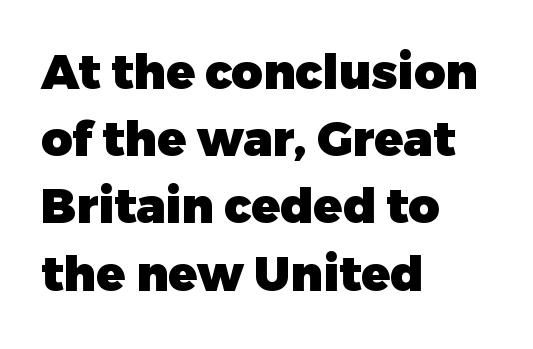
Q: Is the text bold? A: Yes.
Q: Is the text italic (slanted)? A: No, it is upright.
Q: Is the typeface a serif or a sans-serif typeface? A: Sans-serif.
Q: Is the text underlined? A: No.
Q: How is the paragraph aligned? A: Left-aligned.
Q: Is the spacing between letters normal or unusually wide? A: Normal.
Q: Is the spacing between lines tight, normal or loose? A: Normal.
Q: Width (condensed, normal, or wide)? A: Normal.
Q: Stroke contrast? A: Low.
Q: x-height? A: Medium.
Q: Monospaced? A: No.
